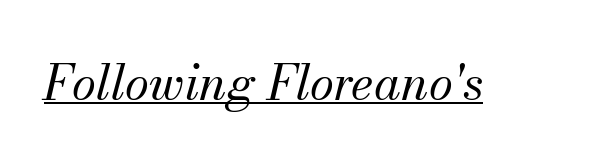
A typographer would call this underscored text. Bold? No — there's no thickening of the strokes. Do the characters align in a grid? No, the font is proportional. Look at the bottom of the vertical strokes: they flare into serifs here. A typesetter would call this zero additional tracking. Does the lettering tilt? It does — this is italic.
